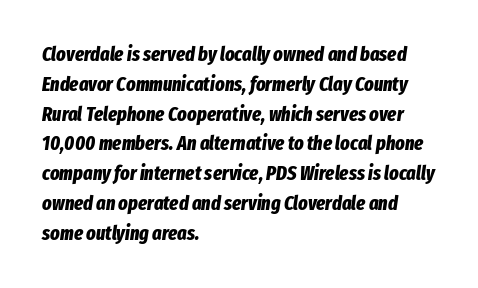
The image shows 20 px bold type, italic (leaning right); set left-aligned, normal line spacing (1.49x), normal letter spacing, not underlined.
